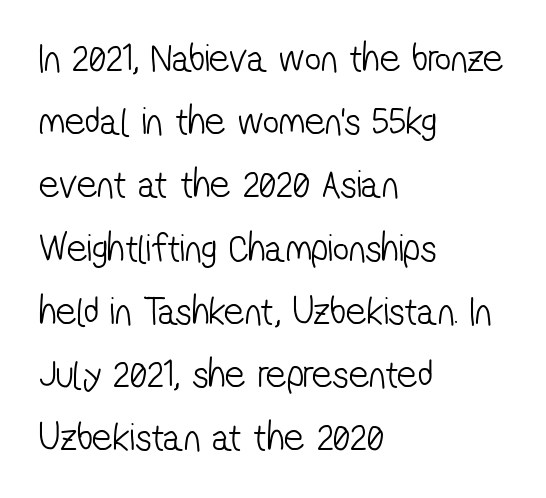
{"serif": "no", "bold": "no", "weight": "light", "width": "condensed", "stroke_contrast": "low", "x_height": "medium", "monospaced": "no", "underline": "no", "align": "left", "line_spacing": "normal", "line_spacing_ratio": 1.58, "letter_spacing": "normal", "letter_spacing_em": 0.0, "glyph_px": 40}
